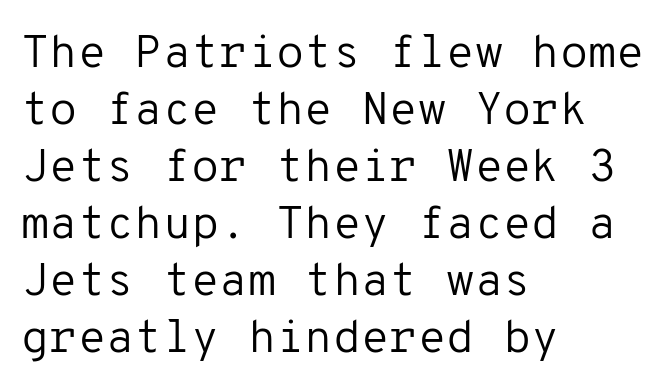
{"serif": "no", "italic": "no", "bold": "no", "weight": "regular", "width": "normal", "stroke_contrast": "low", "x_height": "medium", "monospaced": "yes", "underline": "no", "align": "left", "line_spacing_ratio": 1.24, "letter_spacing": "normal", "letter_spacing_em": 0.0, "glyph_px": 46}
